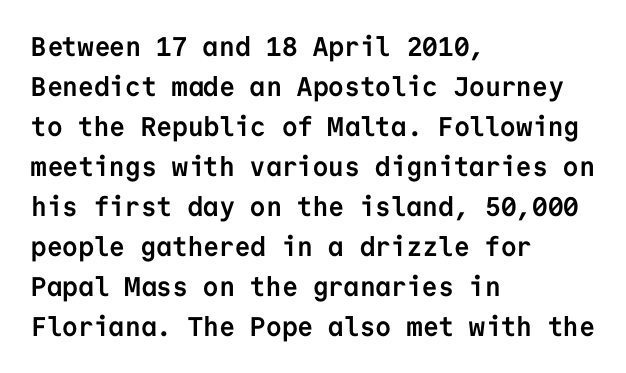
Q: Is the text bold? A: Yes.
Q: Is the text italic (slanted)? A: No, it is upright.
Q: Is the text underlined? A: No.
Q: How is the paragraph aligned? A: Left-aligned.
Q: Is the spacing between letters normal or unusually wide? A: Normal.
Q: Is the spacing between lines tight, normal or loose? A: Normal.
